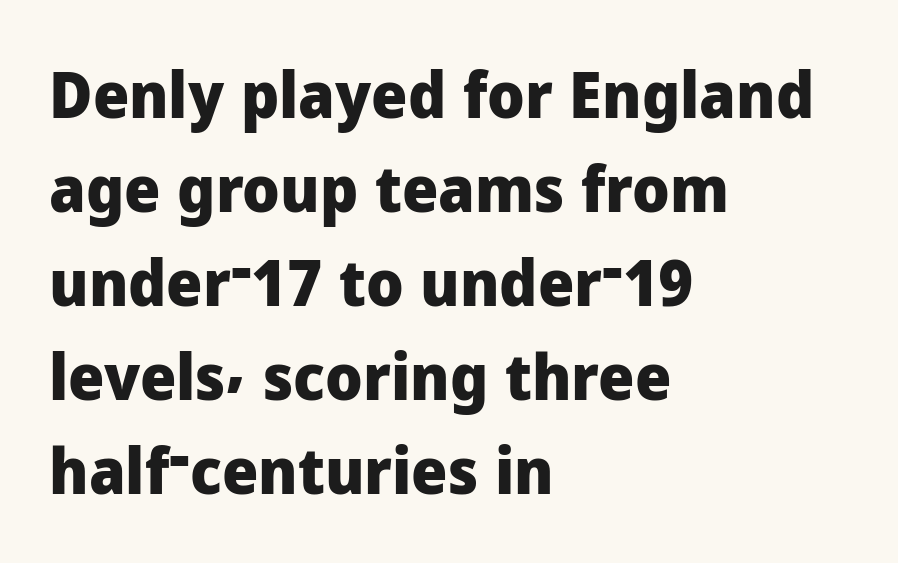
{"serif": "no", "italic": "no", "bold": "yes", "weight": "heavy", "width": "normal", "stroke_contrast": "low", "x_height": "medium", "monospaced": "no", "underline": "no", "align": "left", "line_spacing": "normal", "line_spacing_ratio": 1.47, "letter_spacing": "normal", "letter_spacing_em": 0.0, "glyph_px": 64}
